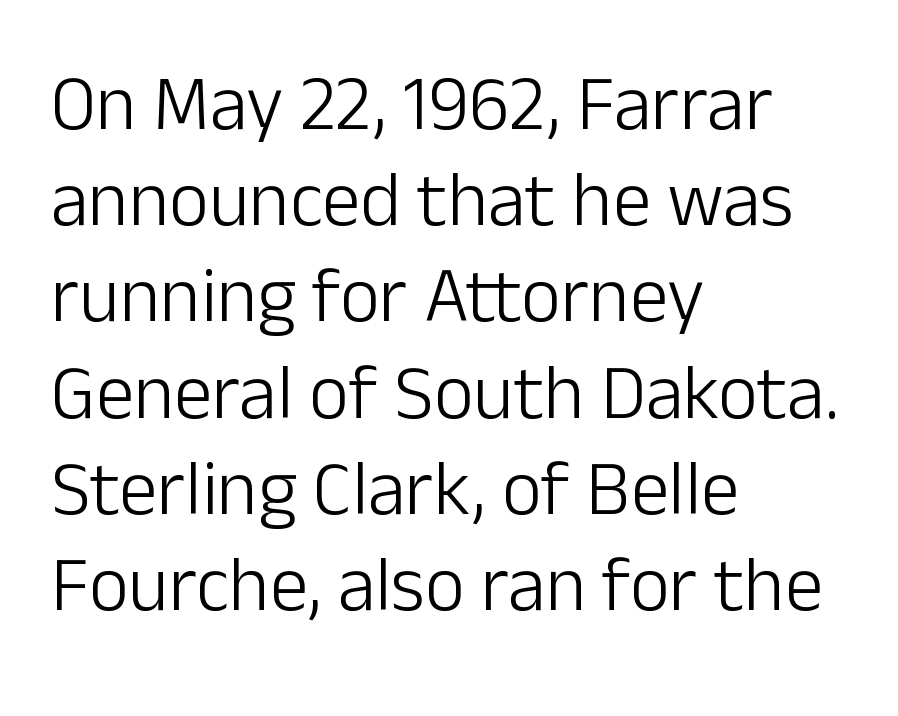
{"serif": "no", "italic": "no", "bold": "no", "weight": "light", "width": "normal", "stroke_contrast": "low", "x_height": "medium", "monospaced": "no", "underline": "no", "align": "left", "line_spacing": "normal", "line_spacing_ratio": 1.25, "letter_spacing": "normal", "letter_spacing_em": 0.0, "glyph_px": 77}
